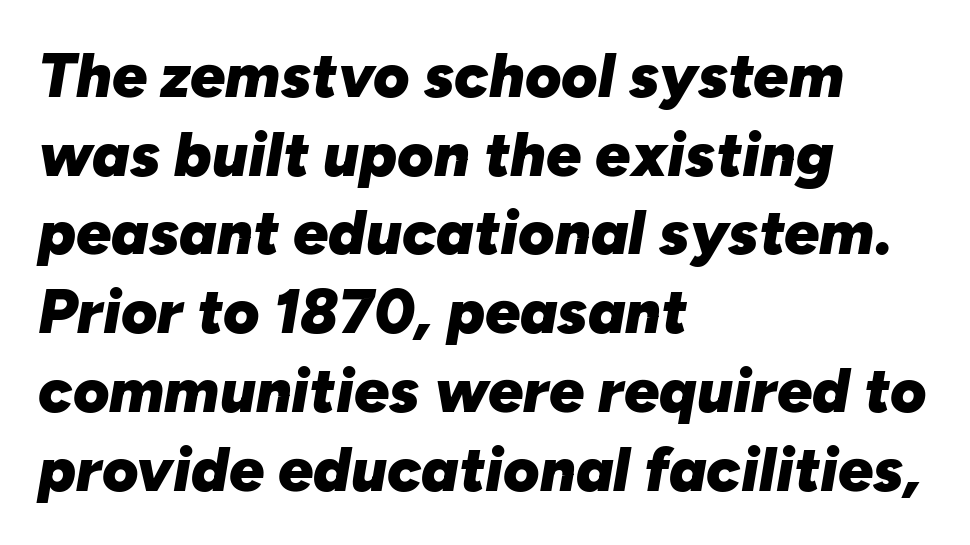
Q: Is the text bold? A: Yes.
Q: Is the text italic (slanted)? A: Yes, it leans right by about 10 degrees.
Q: Is the text underlined? A: No.
Q: How is the paragraph aligned? A: Left-aligned.
Q: Is the spacing between letters normal or unusually wide? A: Normal.
Q: Is the spacing between lines tight, normal or loose? A: Normal.
Q: Width (condensed, normal, or wide)? A: Normal.
Q: Stroke contrast? A: Low.
Q: x-height? A: Medium.
Q: Monospaced? A: No.
